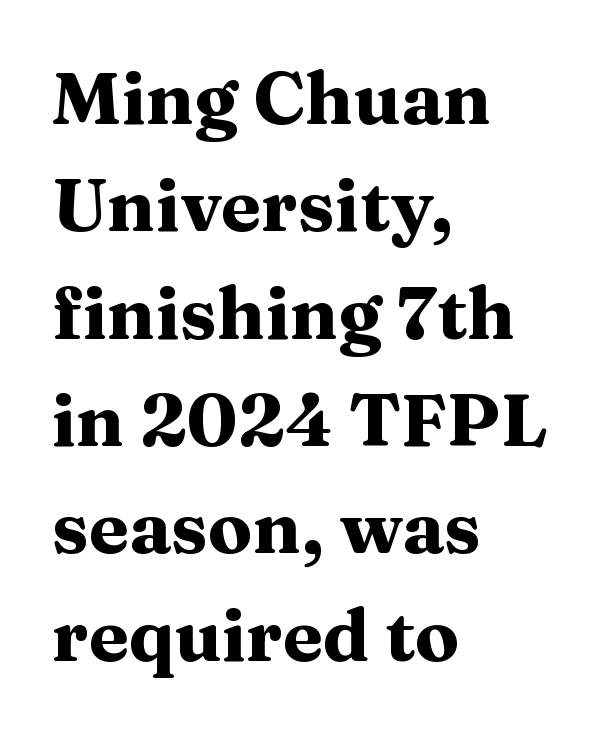
{"serif": "yes", "italic": "no", "bold": "yes", "weight": "heavy", "width": "wide", "stroke_contrast": "medium", "x_height": "medium", "monospaced": "no", "underline": "no", "align": "left", "line_spacing": "normal", "line_spacing_ratio": 1.47, "letter_spacing": "normal", "letter_spacing_em": 0.0, "glyph_px": 73}
